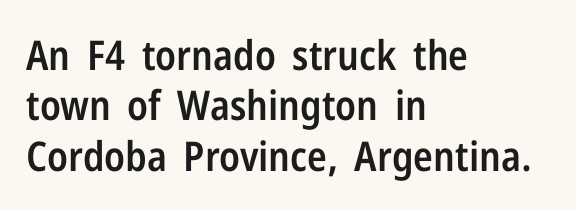
{"serif": "no", "italic": "no", "bold": "semi", "weight": "semibold", "width": "condensed", "stroke_contrast": "low", "x_height": "medium", "monospaced": "no", "underline": "no", "align": "left", "line_spacing_ratio": 1.23, "letter_spacing": "normal", "letter_spacing_em": 0.0, "glyph_px": 41}
